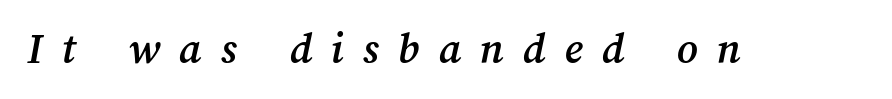
{"width": "normal", "stroke_contrast": "medium", "x_height": "medium", "monospaced": "no", "underline": "no", "letter_spacing": "wide", "letter_spacing_em": 0.42, "glyph_px": 45}
